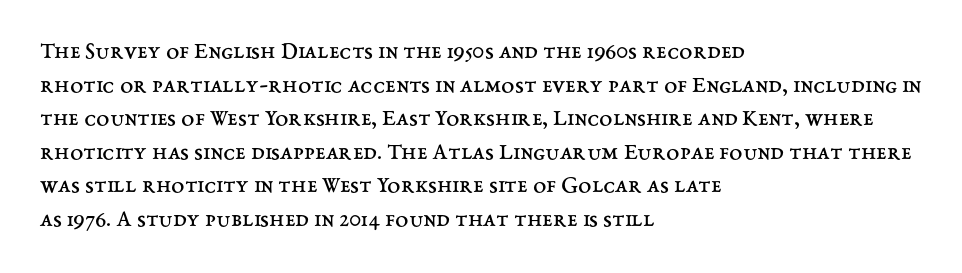
The image shows 24 px text type, upright; set left-aligned, normal line spacing (1.4x), normal letter spacing, not underlined.
